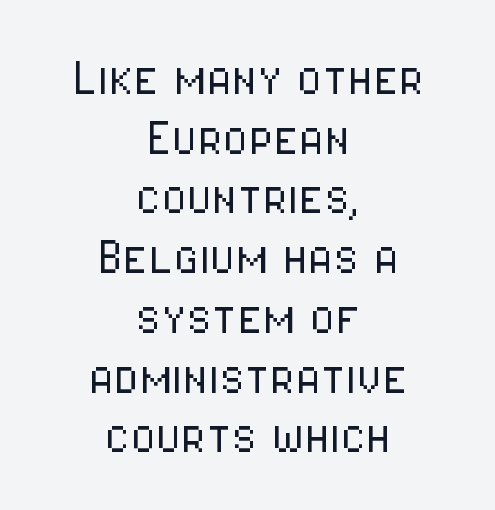
{"serif": "no", "italic": "no", "bold": "no", "weight": "light", "width": "condensed", "stroke_contrast": "low", "x_height": "medium", "monospaced": "no", "underline": "no", "align": "center", "line_spacing": "tight", "line_spacing_ratio": 1.03, "letter_spacing": "normal", "letter_spacing_em": 0.0, "glyph_px": 58}
